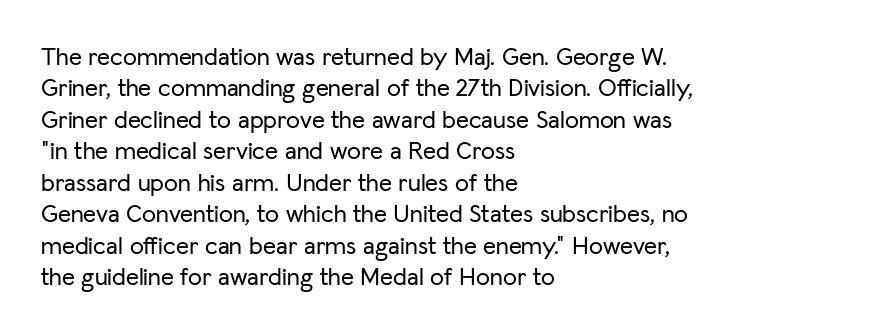
The image shows 25 px text type, upright; set left-aligned, normal line spacing (1.26x), normal letter spacing, not underlined.
